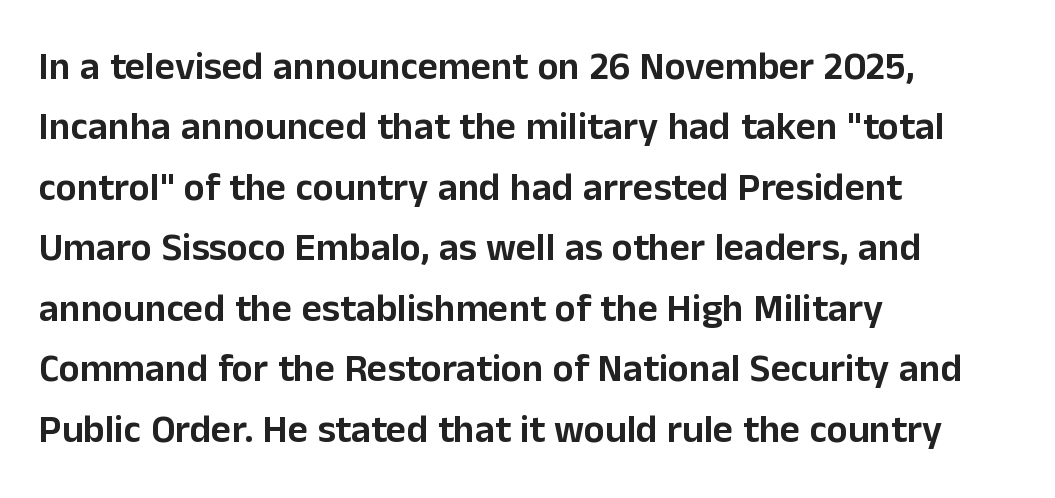
{"serif": "no", "italic": "no", "width": "normal", "stroke_contrast": "low", "x_height": "medium", "monospaced": "no", "underline": "no", "align": "left", "line_spacing": "normal", "line_spacing_ratio": 1.55, "letter_spacing": "normal", "letter_spacing_em": 0.0, "glyph_px": 39}
